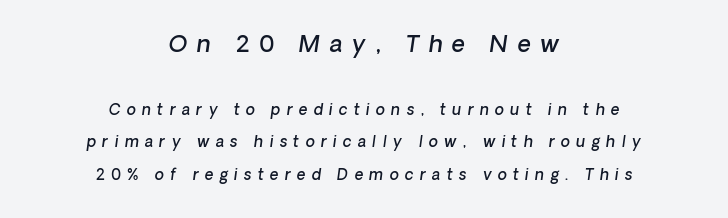
The image shows 23 px text type, italic (leaning right); set centered, loose line spacing (2.18x), unusually wide letter spacing (+0.42 em), not underlined; the first (top) block is 1.53x larger.
